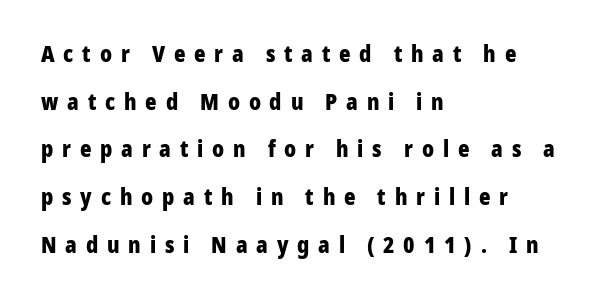
The image shows 22 px bold type, upright; set left-aligned, loose line spacing (2.17x), unusually wide letter spacing (+0.4 em), not underlined.
